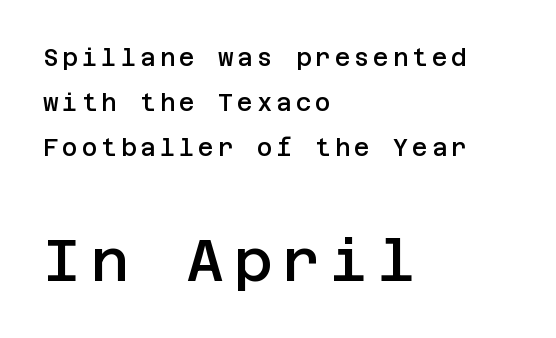
Layout note: lines flush left. If you drew a line through each stem, it would be perfectly vertical. This rendering employs a face without finishing strokes, i.e., a sans-serif. Which of the two is more prominent by size? The second, at the bottom. The space directly below the letters is spotless. Every letter is mildly thick-stroked: semibold rather than bold.
